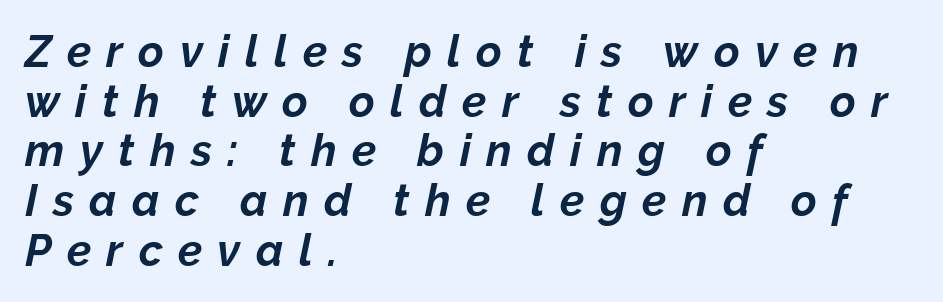
Q: Is the text bold? A: Yes.
Q: Is the text italic (slanted)? A: Yes, it leans right by about 12 degrees.
Q: Is the text underlined? A: No.
Q: How is the paragraph aligned? A: Left-aligned.
Q: Is the spacing between letters normal or unusually wide? A: Unusually wide.
Q: Is the spacing between lines tight, normal or loose? A: Tight.
Q: Width (condensed, normal, or wide)? A: Normal.
Q: Stroke contrast? A: Low.
Q: x-height? A: Medium.
Q: Monospaced? A: No.
